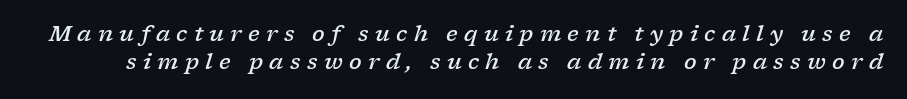
{"italic": "yes", "lean": "right", "slant_degrees": 17, "bold": "semi", "underline": "no", "line_spacing": "normal", "line_spacing_ratio": 1.35, "letter_spacing": "wide", "letter_spacing_em": 0.3, "glyph_px": 21}
